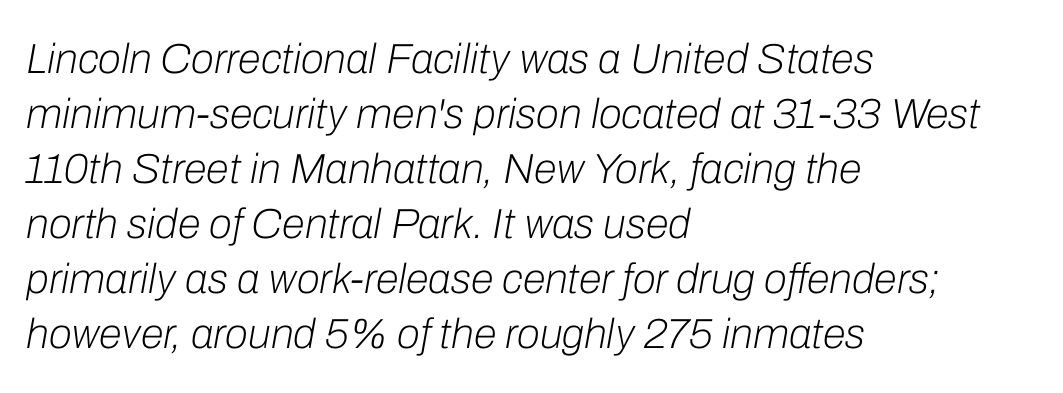
In terms of letterspacing, this is plain default setting. Caption: face not bold, strokes unweighted. Reading down the column, the eye jumps a familiar distance to each next line. Type without underlining. These lines were composed using italics. The rag falls on the right side of this text block.
